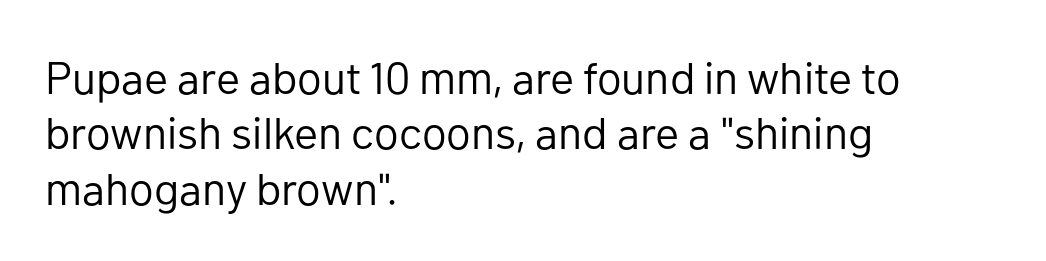
A typesetter would label this face a sans. Layout note: lines flush left. Honestly, the letter spacing is just normal — you wouldn't notice it. The letters look calm and open, with moderate or lighter stems. Is this a fixed-width face? No — the glyphs have proportional, varying widths.
